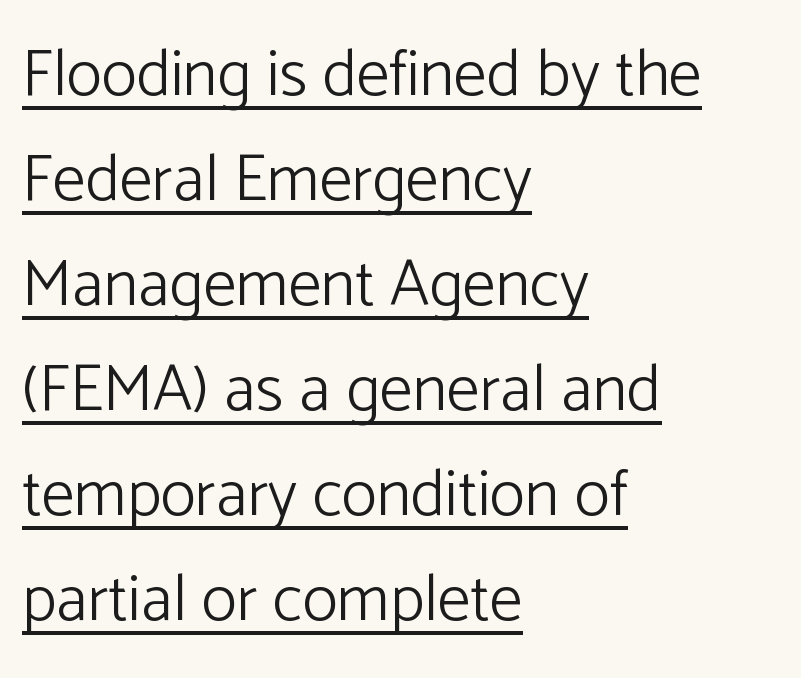
Q: Is the text bold? A: No.
Q: Is the text italic (slanted)? A: No, it is upright.
Q: Is the typeface a serif or a sans-serif typeface? A: Sans-serif.
Q: Is the text underlined? A: Yes.
Q: How is the paragraph aligned? A: Left-aligned.
Q: Is the spacing between letters normal or unusually wide? A: Normal.
Q: Is the spacing between lines tight, normal or loose? A: Normal.
Q: Width (condensed, normal, or wide)? A: Normal.
Q: Stroke contrast? A: Low.
Q: x-height? A: Medium.
Q: Monospaced? A: No.
